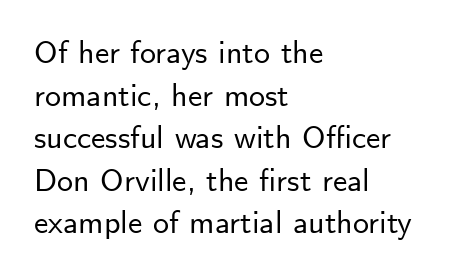
The image shows 32 px sans-serif type, upright; set left-aligned, normal line spacing (1.33x), normal letter spacing, not underlined; low stroke contrast and a small x-height.
